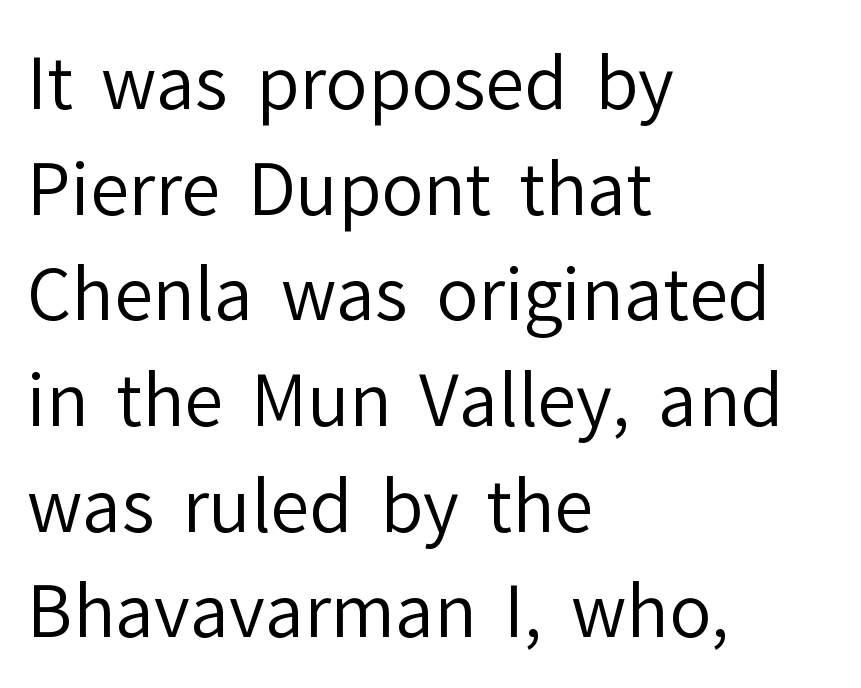
Q: Is the text bold? A: No.
Q: Is the text italic (slanted)? A: No, it is upright.
Q: Is the typeface a serif or a sans-serif typeface? A: Sans-serif.
Q: Is the text underlined? A: No.
Q: How is the paragraph aligned? A: Left-aligned.
Q: Is the spacing between letters normal or unusually wide? A: Normal.
Q: Is the spacing between lines tight, normal or loose? A: Normal.
Q: Width (condensed, normal, or wide)? A: Normal.
Q: Stroke contrast? A: Low.
Q: x-height? A: Medium.
Q: Monospaced? A: No.
